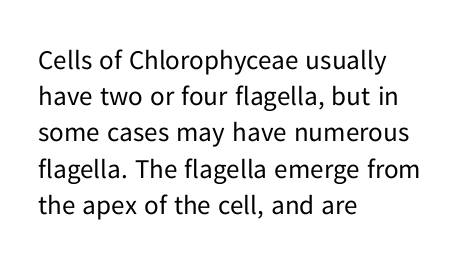
The image shows 27 px text type, upright; set left-aligned, normal line spacing (1.34x), normal letter spacing, not underlined.
